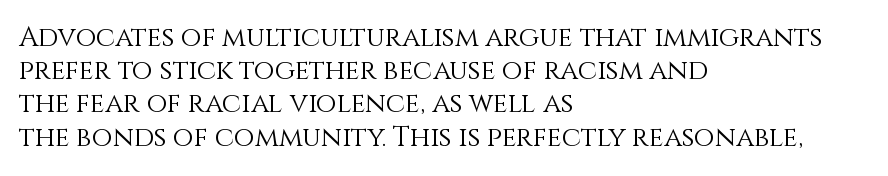
The image shows 27 px text type, upright; set left-aligned, line spacing 1.23x, normal letter spacing, not underlined.
